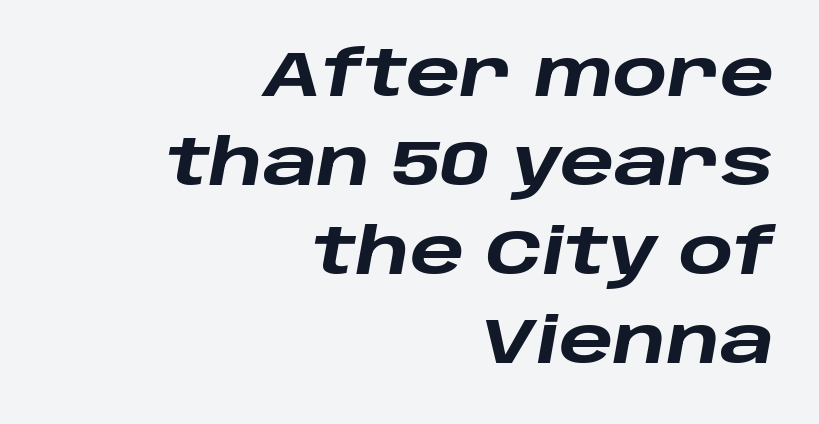
Q: Is the text bold? A: Yes.
Q: Is the text italic (slanted)? A: Yes, it leans right by about 10 degrees.
Q: Is the text underlined? A: No.
Q: How is the paragraph aligned? A: Right-aligned.
Q: Is the spacing between letters normal or unusually wide? A: Normal.
Q: Is the spacing between lines tight, normal or loose? A: Normal.
Q: Width (condensed, normal, or wide)? A: Wide.
Q: Stroke contrast? A: Low.
Q: x-height? A: Large.
Q: Monospaced? A: No.
